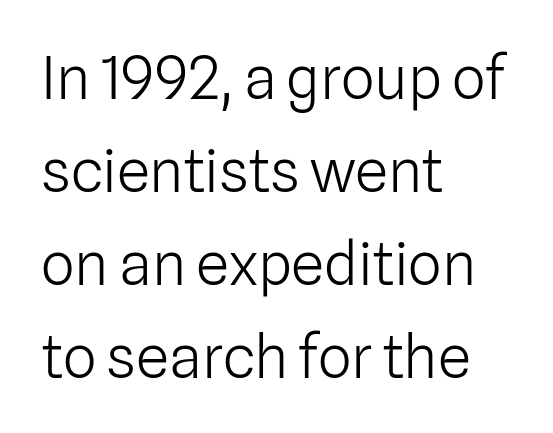
The image shows 60 px light sans-serif type, upright; set left-aligned, normal line spacing (1.55x), normal letter spacing, not underlined; low stroke contrast and a medium x-height.
